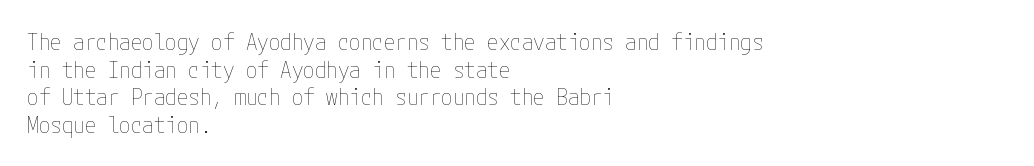
Unlike italic type, these characters show no tilt at all. The string is rendered with underlining switched off. The lines are quadded left. Tracking here is standard; glyphs follow each other at the usual distance. The letters look calm and open, with moderate or lighter stems.
